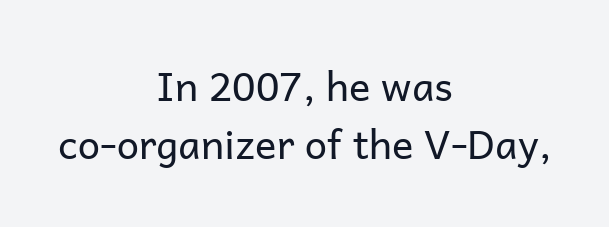
Notice how the passage keeps no hard edge, just a central spine. No word sits above an underline. Honestly, the row spacing looks completely unremarkable. Honestly, the letter spacing is just normal — you wouldn't notice it. Are there feet on the stems? There aren't — it's a sans. Character widths vary here, with narrow letters taking less room than wide ones.
